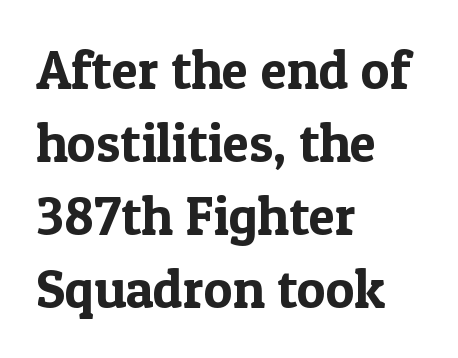
The image shows 54 px serif type, upright; set left-aligned, normal line spacing (1.35x), normal letter spacing, not underlined; a medium x-height.
